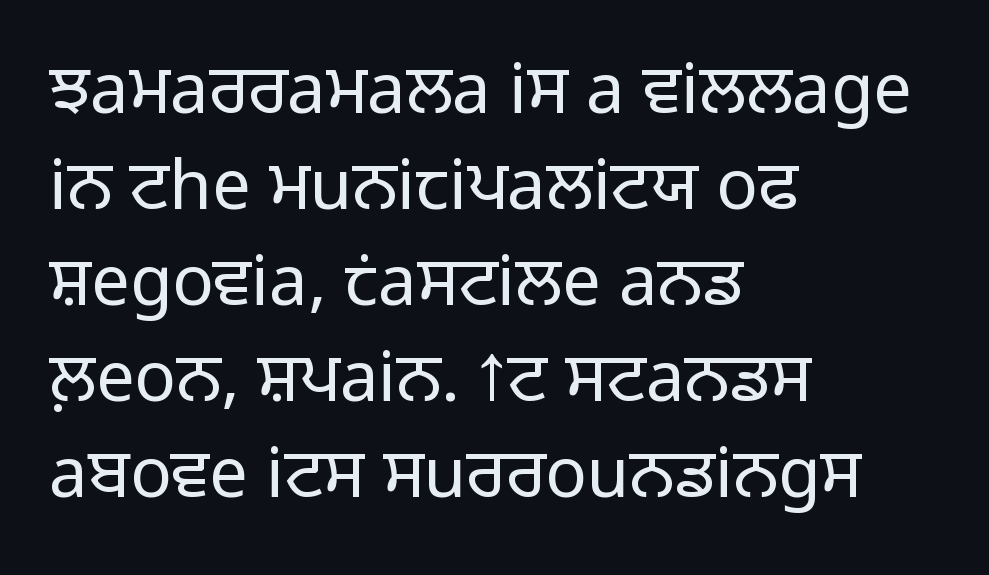
Short and long lines alike share a common starting point at left. Words float on clear page, feet unadorned. Reading down the column, the eye jumps a familiar distance to each next line. The letters stand straight up with perfectly vertical stems. Nothing heavy about these letters — not bold at all.
